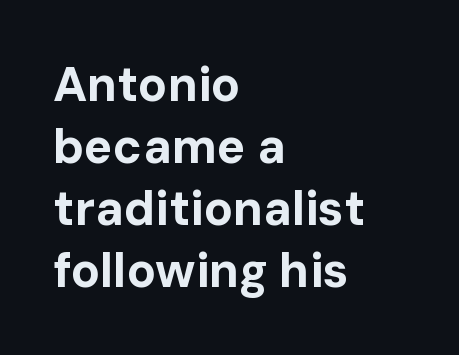
Thick stems and heavy bowls — unmistakably bold. Do the characters align in a grid? No, the font is proportional. The horizontal fit of the characters is conventional and even. The passage is arranged the way most books set body copy — flush left. Interline gaps are of average width in this sample.
